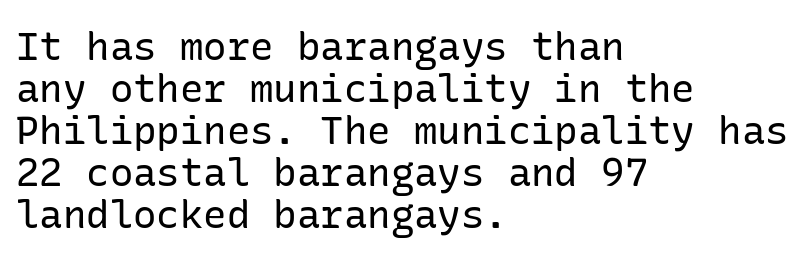
{"serif": "no", "italic": "no", "bold": "no", "weight": "regular", "width": "normal", "stroke_contrast": "low", "x_height": "medium", "underline": "no", "align": "left", "line_spacing": "tight", "line_spacing_ratio": 1.08, "letter_spacing": "normal", "letter_spacing_em": 0.0, "glyph_px": 39}
